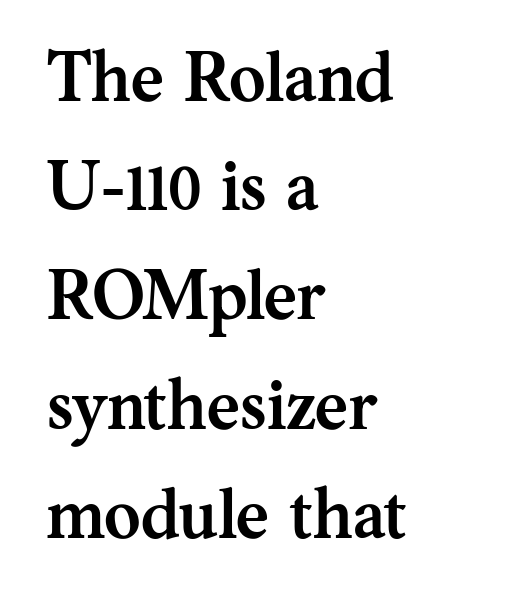
{"serif": "yes", "italic": "no", "bold": "yes", "weight": "semibold", "width": "normal", "stroke_contrast": "medium", "x_height": "medium", "monospaced": "no", "underline": "no", "align": "left", "line_spacing": "normal", "line_spacing_ratio": 1.56, "letter_spacing": "normal", "letter_spacing_em": 0.0, "glyph_px": 70}
